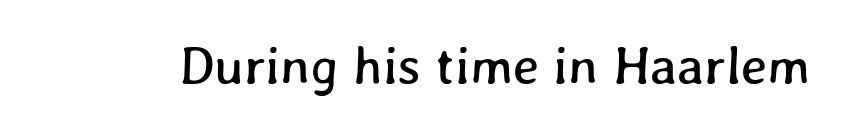
The image shows 53 px text type; set normal letter spacing, not underlined; low stroke contrast and a medium x-height.
